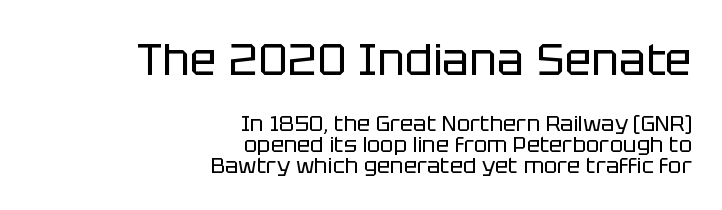
The image shows 45 px regular-weight sans-serif type, upright; set right-aligned, tight line spacing (0.95x), normal letter spacing, not underlined; the first (top) block is 2.05x larger; low stroke contrast and a large x-height.
